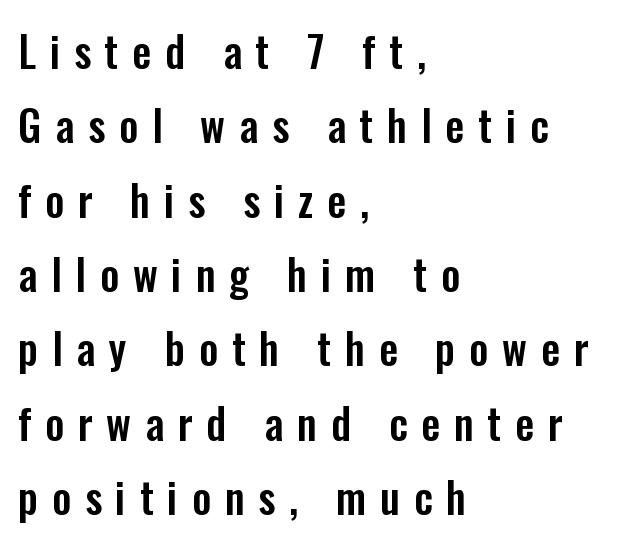
{"serif": "no", "italic": "no", "width": "condensed", "stroke_contrast": "low", "x_height": "medium", "monospaced": "no", "underline": "no", "align": "left", "line_spacing_ratio": 1.77, "letter_spacing": "wide", "letter_spacing_em": 0.33, "glyph_px": 42}
